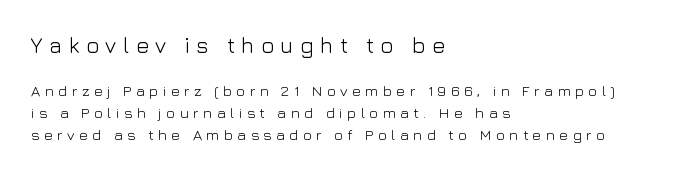
Q: Is the text bold? A: No.
Q: Is the text italic (slanted)? A: No, it is upright.
Q: Is the text underlined? A: No.
Q: How is the paragraph aligned? A: Left-aligned.
Q: Is the spacing between letters normal or unusually wide? A: Unusually wide.
Q: Is the spacing between lines tight, normal or loose? A: Normal.
Q: Which block of text is set in a larger size, the first (top) or the second (bottom)? A: The first (top) one.
